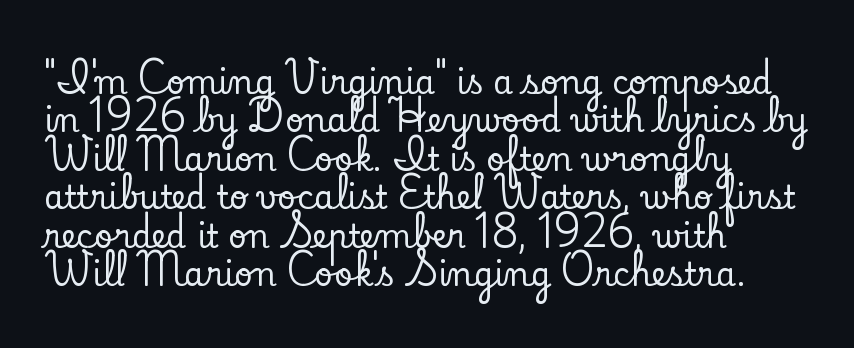
{"serif": "yes", "italic": "no", "width": "normal", "stroke_contrast": "low", "x_height": "small", "monospaced": "no", "underline": "no", "align": "left", "line_spacing_ratio": 1.2, "letter_spacing": "normal", "letter_spacing_em": 0.0, "glyph_px": 32}
